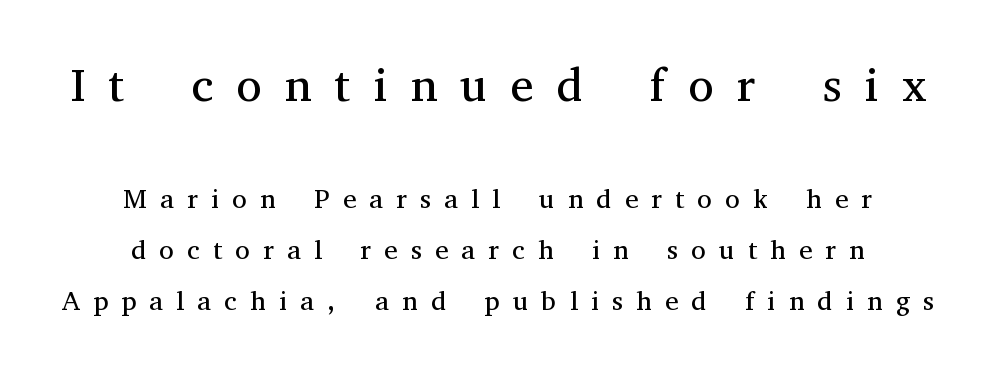
A typesetter would mark this as roman, not italic. Centered paragraph, ragged on both sides. Large over small — that's the arrangement of the two blocks here. Glance below the letters and you will spot only blank space. Spacing verdict: proportional, widths tailored to each character. Airy leading.
